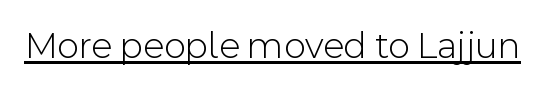
Q: Is the text bold? A: No.
Q: Is the text italic (slanted)? A: No, it is upright.
Q: Is the typeface a serif or a sans-serif typeface? A: Sans-serif.
Q: Is the text underlined? A: Yes.
Q: Is the spacing between letters normal or unusually wide? A: Normal.
Q: Width (condensed, normal, or wide)? A: Normal.
Q: x-height? A: Medium.
Q: Monospaced? A: No.
